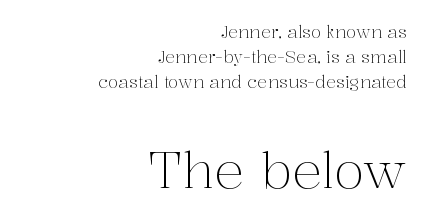
Q: Is the text bold? A: No.
Q: Is the text italic (slanted)? A: No, it is upright.
Q: Is the typeface a serif or a sans-serif typeface? A: Serif.
Q: Is the text underlined? A: No.
Q: How is the paragraph aligned? A: Right-aligned.
Q: Is the spacing between letters normal or unusually wide? A: Normal.
Q: Is the spacing between lines tight, normal or loose? A: Normal.
Q: Which block of text is set in a larger size, the first (top) or the second (bottom)? A: The second (bottom) one.
Q: Width (condensed, normal, or wide)? A: Normal.
Q: Stroke contrast? A: Medium.
Q: x-height? A: Medium.
Q: Monospaced? A: No.
